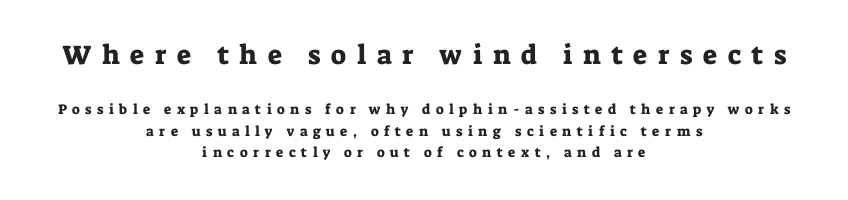
{"italic": "no", "underline": "no", "align": "center", "line_spacing": "normal", "line_spacing_ratio": 1.54, "letter_spacing": "wide", "letter_spacing_em": 0.39, "larger_block": "first", "size_ratio": 1.93, "glyph_px": 27}
